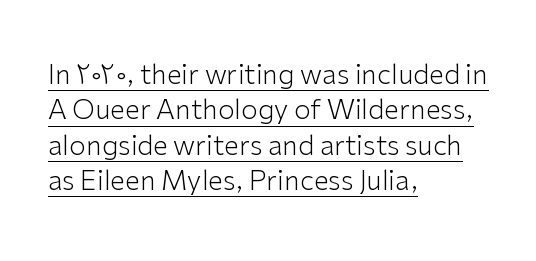
The image shows 27 px text type, upright; set left-aligned, normal line spacing (1.31x), normal letter spacing, underlined.
